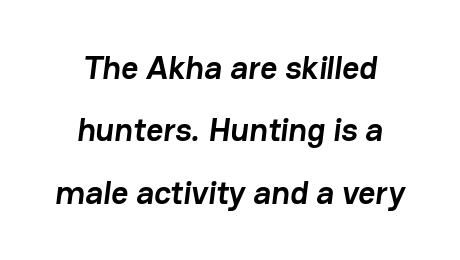
The compositor balanced each line on the midline. This rendering employs a face without finishing strokes, i.e., a sans-serif. The space beneath each line is pristine and unruled. Plenty of ink on the page — the face is bold. The gaps between neighbouring characters are ordinary and unremarkable.
